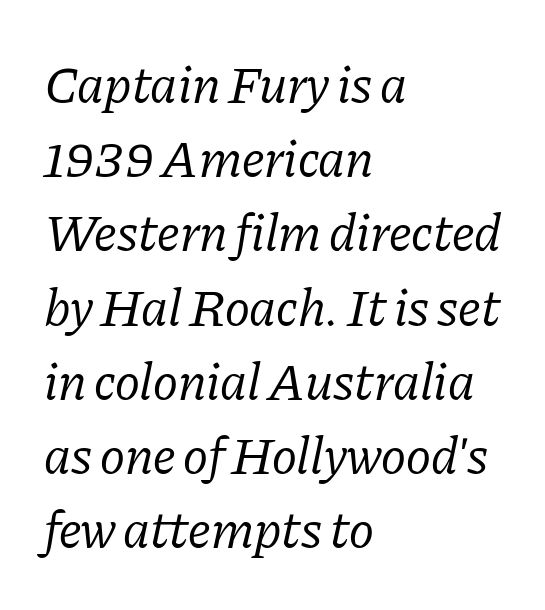
Q: Is the text bold? A: No.
Q: Is the text italic (slanted)? A: Yes, it leans right by about 11 degrees.
Q: Is the typeface a serif or a sans-serif typeface? A: Serif.
Q: Is the text underlined? A: No.
Q: How is the paragraph aligned? A: Left-aligned.
Q: Is the spacing between letters normal or unusually wide? A: Normal.
Q: Is the spacing between lines tight, normal or loose? A: Normal.
Q: Width (condensed, normal, or wide)? A: Normal.
Q: Stroke contrast? A: Low.
Q: x-height? A: Medium.
Q: Monospaced? A: No.
